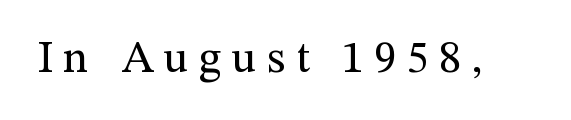
{"serif": "yes", "italic": "no", "bold": "no", "weight": "regular", "width": "normal", "stroke_contrast": "medium", "x_height": "medium", "monospaced": "no", "underline": "no", "letter_spacing": "wide", "letter_spacing_em": 0.23, "glyph_px": 45}
